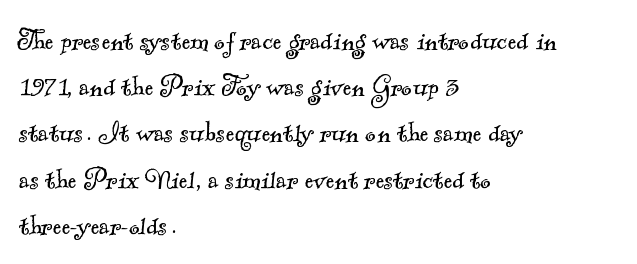
The image shows 33 px light serif type; set left-aligned, normal line spacing (1.4x), normal letter spacing, not underlined; a small x-height.
